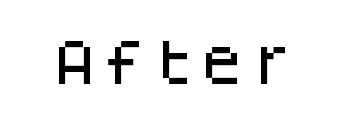
{"serif": "no", "italic": "no", "width": "normal", "stroke_contrast": "low", "x_height": "large", "monospaced": "yes", "underline": "no", "letter_spacing": "normal", "letter_spacing_em": 0.0, "glyph_px": 49}
